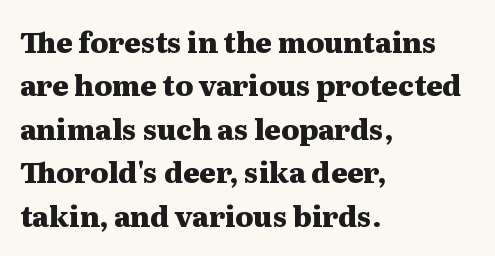
{"serif": "yes", "italic": "no", "bold": "yes", "weight": "heavy", "width": "wide", "stroke_contrast": "medium", "x_height": "medium", "monospaced": "no", "underline": "no", "align": "left", "line_spacing": "normal", "line_spacing_ratio": 1.55, "letter_spacing": "normal", "letter_spacing_em": 0.0, "glyph_px": 28}
